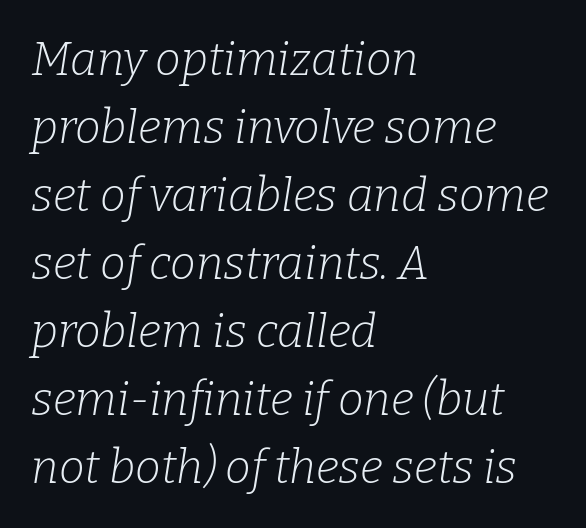
Q: Is the text bold? A: No.
Q: Is the text italic (slanted)? A: Yes, it leans right by about 9 degrees.
Q: Is the typeface a serif or a sans-serif typeface? A: Serif.
Q: Is the text underlined? A: No.
Q: How is the paragraph aligned? A: Left-aligned.
Q: Is the spacing between letters normal or unusually wide? A: Normal.
Q: Is the spacing between lines tight, normal or loose? A: Normal.
Q: Width (condensed, normal, or wide)? A: Normal.
Q: Stroke contrast? A: Low.
Q: x-height? A: Medium.
Q: Monospaced? A: No.
